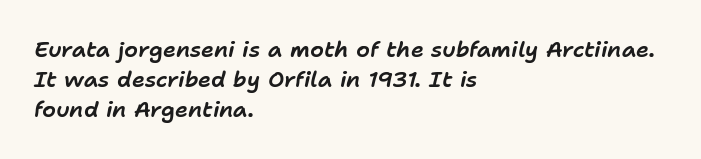
{"italic": "yes", "lean": "right", "slant_degrees": 11, "underline": "no", "align": "left", "line_spacing": "normal", "line_spacing_ratio": 1.36, "letter_spacing": "normal", "letter_spacing_em": 0.0, "glyph_px": 22}
